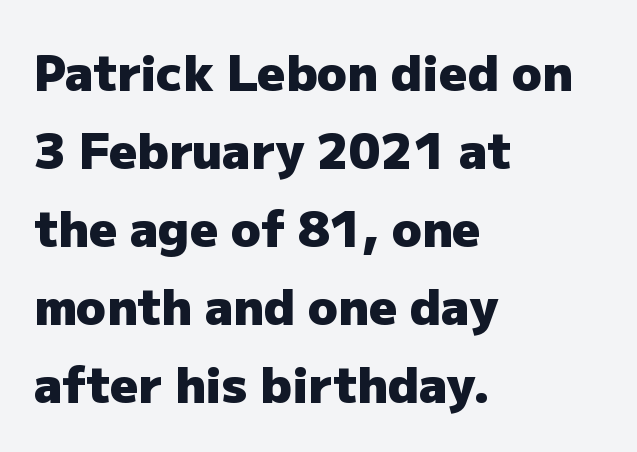
Q: Is the text bold? A: Yes.
Q: Is the text italic (slanted)? A: No, it is upright.
Q: Is the typeface a serif or a sans-serif typeface? A: Sans-serif.
Q: Is the text underlined? A: No.
Q: How is the paragraph aligned? A: Left-aligned.
Q: Is the spacing between letters normal or unusually wide? A: Normal.
Q: Is the spacing between lines tight, normal or loose? A: Normal.
Q: Width (condensed, normal, or wide)? A: Normal.
Q: Stroke contrast? A: Low.
Q: x-height? A: Medium.
Q: Monospaced? A: No.
